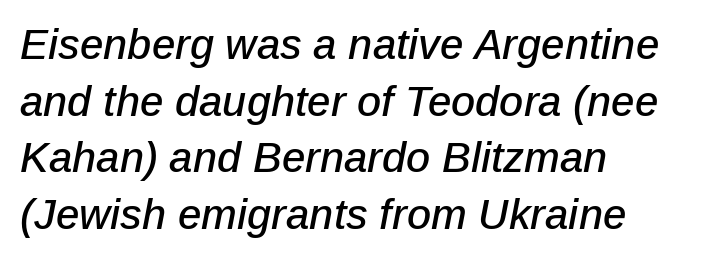
Anything drawn beneath the words? Only blank space. The font's italic variant was chosen for this text. Is this a fixed-width face? No — the glyphs have proportional, varying widths. Each word holds together tightly as a unit, with standard inter-letter gaps. Which margin do the lines hug? The left one — the right edge is uneven.
